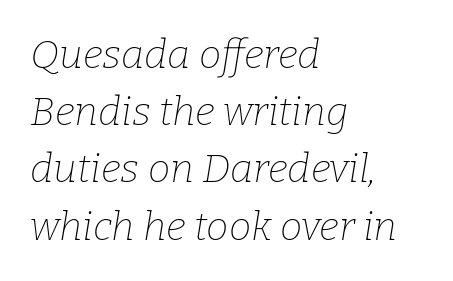
{"serif": "yes", "italic": "yes", "lean": "right", "slant_degrees": 9, "bold": "no", "weight": "thin", "width": "normal", "stroke_contrast": "low", "x_height": "medium", "monospaced": "no", "underline": "no", "align": "left", "line_spacing": "normal", "line_spacing_ratio": 1.43, "letter_spacing": "normal", "letter_spacing_em": 0.0, "glyph_px": 40}
